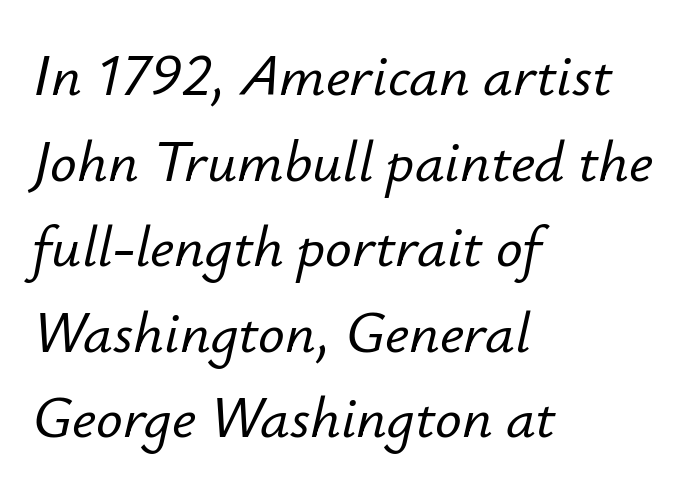
{"italic": "yes", "lean": "right", "slant_degrees": 12, "width": "normal", "stroke_contrast": "low", "x_height": "small", "monospaced": "no", "underline": "no", "align": "left", "line_spacing": "normal", "line_spacing_ratio": 1.45, "letter_spacing": "normal", "letter_spacing_em": 0.0, "glyph_px": 59}
